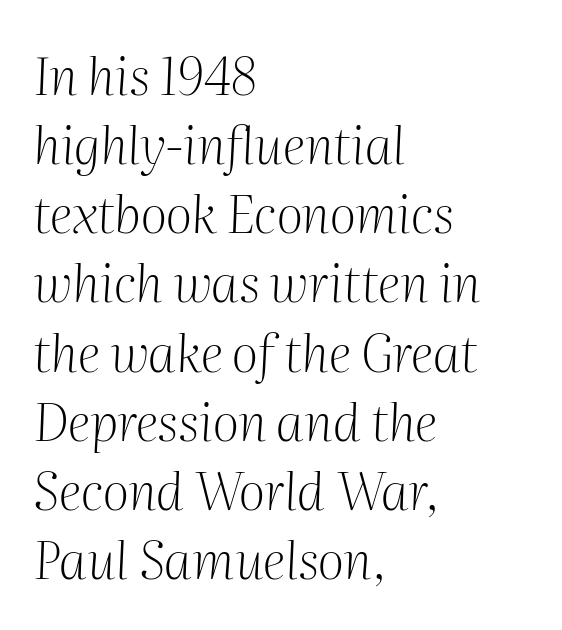
Q: Is the text bold? A: No.
Q: Is the text italic (slanted)? A: Yes, it leans right by about 2 degrees.
Q: Is the typeface a serif or a sans-serif typeface? A: Serif.
Q: Is the text underlined? A: No.
Q: How is the paragraph aligned? A: Left-aligned.
Q: Is the spacing between letters normal or unusually wide? A: Normal.
Q: Is the spacing between lines tight, normal or loose? A: Normal.
Q: Width (condensed, normal, or wide)? A: Normal.
Q: Stroke contrast? A: Medium.
Q: x-height? A: Medium.
Q: Monospaced? A: No.
